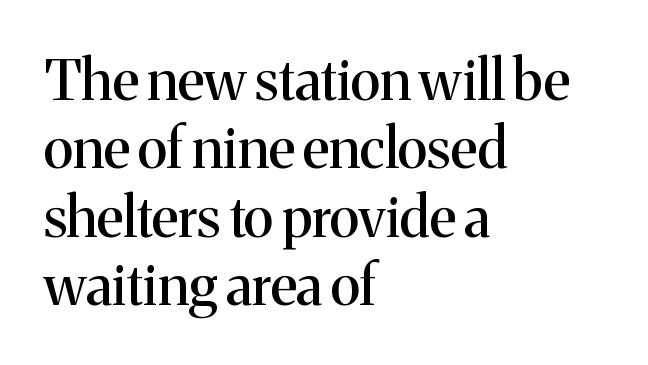
Q: Is the text italic (slanted)? A: No, it is upright.
Q: Is the typeface a serif or a sans-serif typeface? A: Serif.
Q: Is the text underlined? A: No.
Q: How is the paragraph aligned? A: Left-aligned.
Q: Is the spacing between letters normal or unusually wide? A: Normal.
Q: Width (condensed, normal, or wide)? A: Normal.
Q: Stroke contrast? A: Medium.
Q: x-height? A: Medium.
Q: Monospaced? A: No.
